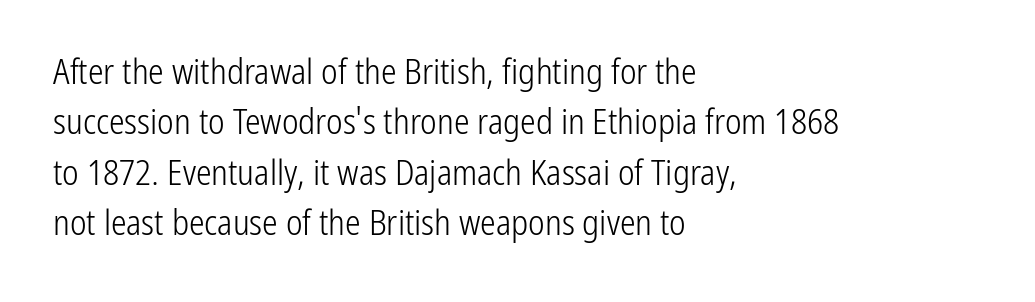
Q: Is the text bold? A: No.
Q: Is the text italic (slanted)? A: No, it is upright.
Q: Is the typeface a serif or a sans-serif typeface? A: Sans-serif.
Q: Is the text underlined? A: No.
Q: How is the paragraph aligned? A: Left-aligned.
Q: Is the spacing between letters normal or unusually wide? A: Normal.
Q: Is the spacing between lines tight, normal or loose? A: Normal.
Q: Width (condensed, normal, or wide)? A: Condensed.
Q: Stroke contrast? A: Low.
Q: x-height? A: Medium.
Q: Monospaced? A: No.
